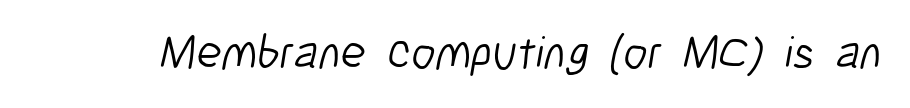
The image shows 47 px light, condensed sans-serif type; set normal letter spacing, not underlined; low stroke contrast and a medium x-height.
